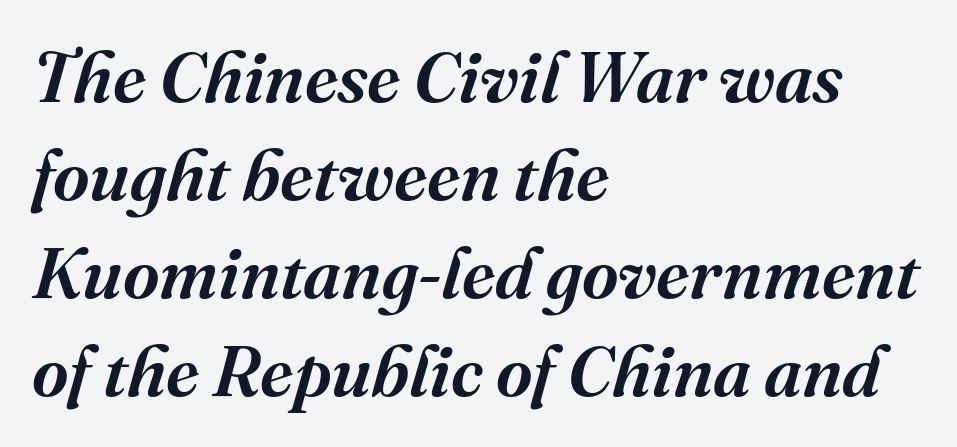
Q: Is the text italic (slanted)? A: Yes, it leans right by about 16 degrees.
Q: Is the typeface a serif or a sans-serif typeface? A: Serif.
Q: Is the text underlined? A: No.
Q: How is the paragraph aligned? A: Left-aligned.
Q: Is the spacing between letters normal or unusually wide? A: Normal.
Q: Is the spacing between lines tight, normal or loose? A: Normal.
Q: Width (condensed, normal, or wide)? A: Normal.
Q: Stroke contrast? A: Medium.
Q: x-height? A: Medium.
Q: Monospaced? A: No.
